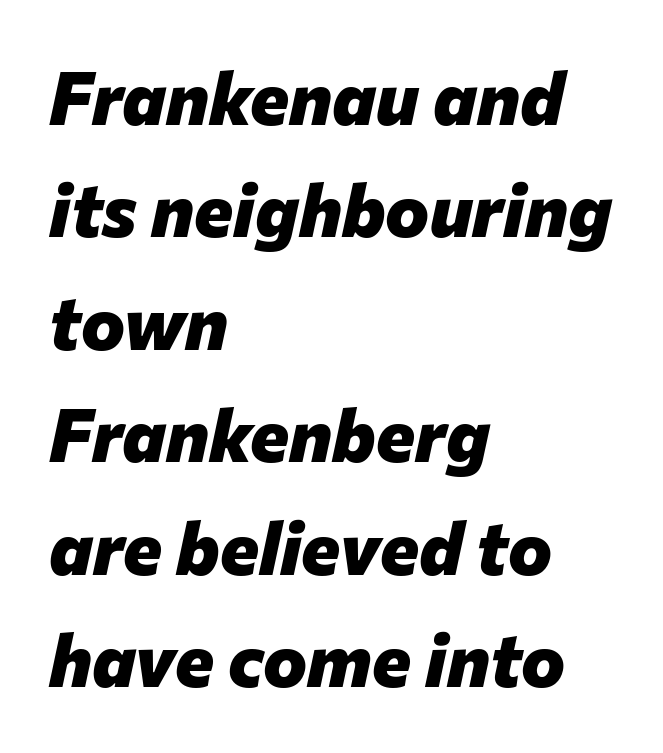
Leftover space on each line is placed entirely after the last word. A typesetter would call this leading conventional body-copy spacing. Thick stems and heavy bowls — unmistakably bold. The face used here is rendered with its standard letterfit. Any mark beneath the type? The region is blank. When letters slant like this, we call the style italic.
